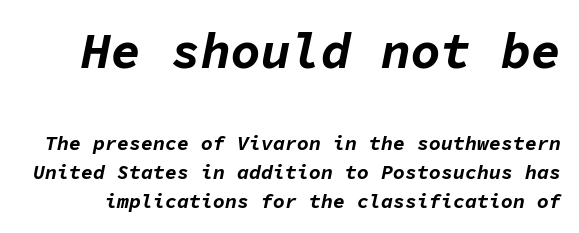
The passage shown stacks its lines at a standard gap. What stands out about the letter spacing? Nothing — it is the standard amount. The gap between lines stays unmarked. In this sample the first text group is rendered at the bigger scale. Bold? Absolutely — the strokes are thick and heavy.
